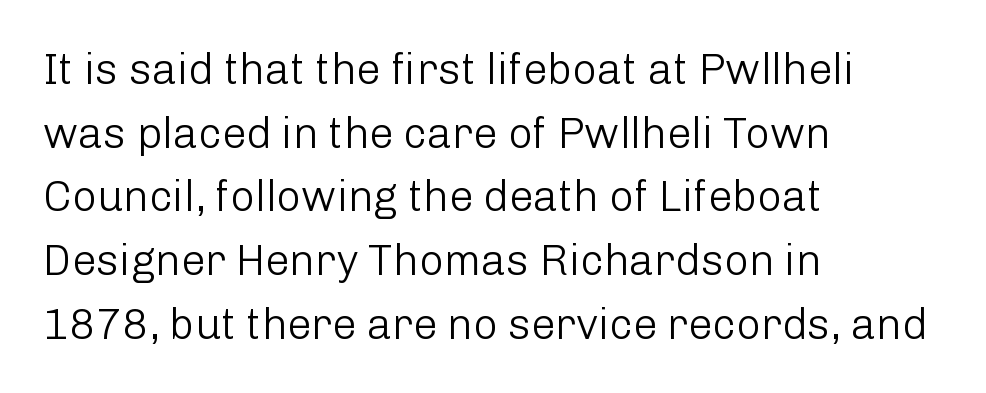
{"serif": "no", "italic": "no", "bold": "no", "weight": "light", "width": "normal", "stroke_contrast": "low", "x_height": "medium", "monospaced": "no", "underline": "no", "align": "left", "line_spacing": "normal", "line_spacing_ratio": 1.48, "letter_spacing": "normal", "letter_spacing_em": 0.0, "glyph_px": 43}
